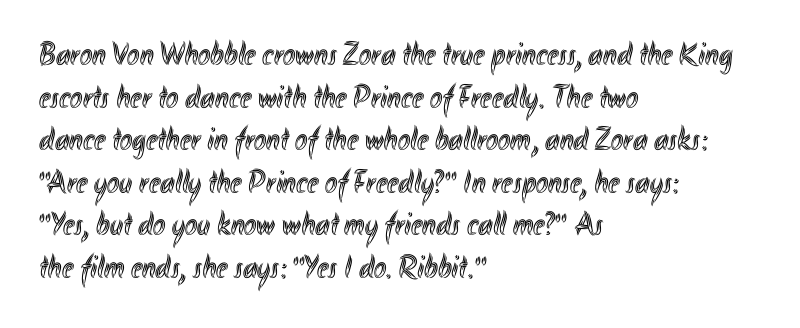
{"width": "condensed", "x_height": "small", "monospaced": "no", "underline": "no", "align": "left", "line_spacing": "normal", "line_spacing_ratio": 1.29, "letter_spacing": "normal", "letter_spacing_em": 0.0, "glyph_px": 33}
